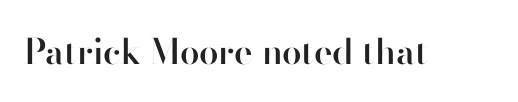
The image shows 35 px semibold sans-serif type, upright; set normal letter spacing, not underlined; high stroke contrast and a small x-height.
